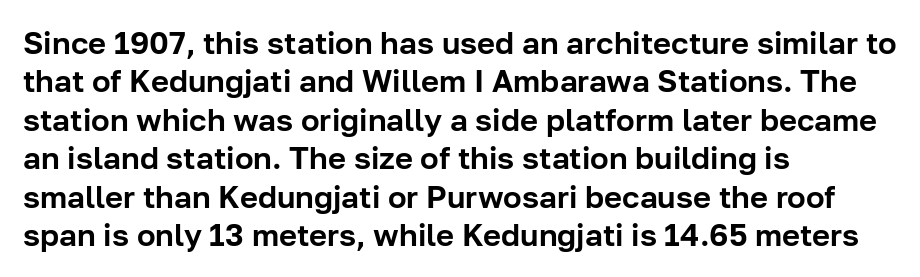
Q: Is the text italic (slanted)? A: No, it is upright.
Q: Is the typeface a serif or a sans-serif typeface? A: Sans-serif.
Q: Is the text underlined? A: No.
Q: How is the paragraph aligned? A: Left-aligned.
Q: Is the spacing between letters normal or unusually wide? A: Normal.
Q: Width (condensed, normal, or wide)? A: Normal.
Q: Stroke contrast? A: Low.
Q: x-height? A: Medium.
Q: Monospaced? A: No.
